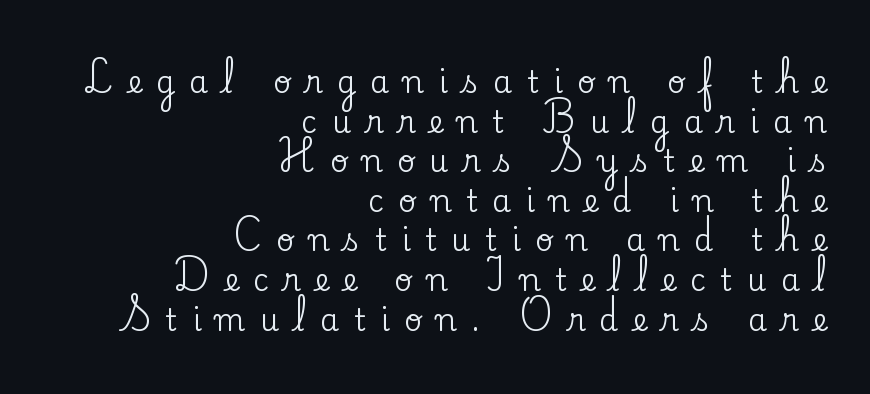
{"serif": "yes", "italic": "no", "width": "normal", "stroke_contrast": "low", "x_height": "small", "monospaced": "no", "underline": "no", "align": "right", "line_spacing": "normal", "line_spacing_ratio": 1.32, "letter_spacing": "wide", "letter_spacing_em": 0.49, "glyph_px": 30}
